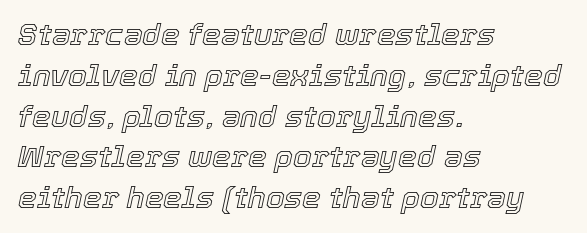
Q: Is the text italic (slanted)? A: Yes, it leans right by about 12 degrees.
Q: Is the text underlined? A: No.
Q: How is the paragraph aligned? A: Left-aligned.
Q: Is the spacing between letters normal or unusually wide? A: Normal.
Q: Is the spacing between lines tight, normal or loose? A: Normal.
Q: Width (condensed, normal, or wide)? A: Normal.
Q: x-height? A: Medium.
Q: Monospaced? A: No.
